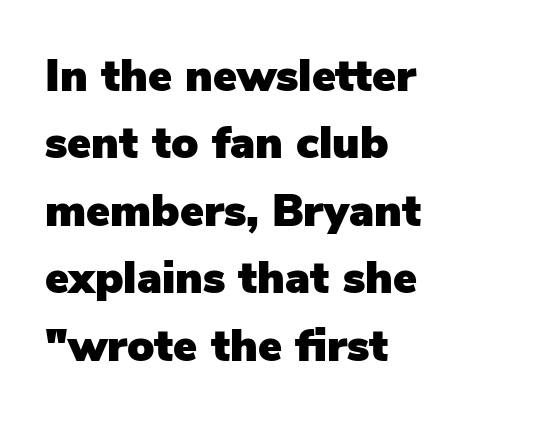
The image shows 45 px sans-serif type, upright; set left-aligned, normal line spacing (1.5x), normal letter spacing, not underlined; low stroke contrast and a medium x-height.
